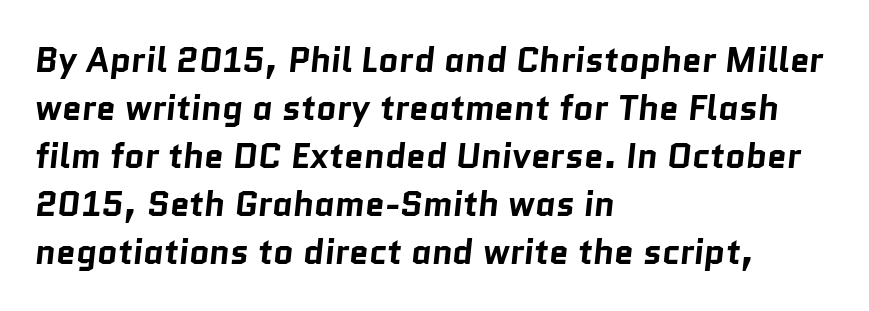
Q: Is the text bold? A: Yes.
Q: Is the typeface a serif or a sans-serif typeface? A: Sans-serif.
Q: Is the text underlined? A: No.
Q: How is the paragraph aligned? A: Left-aligned.
Q: Is the spacing between letters normal or unusually wide? A: Normal.
Q: Is the spacing between lines tight, normal or loose? A: Normal.
Q: Width (condensed, normal, or wide)? A: Normal.
Q: Stroke contrast? A: Low.
Q: x-height? A: Medium.
Q: Monospaced? A: No.
